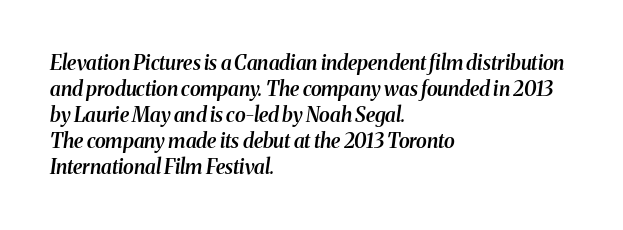
{"italic": "yes", "lean": "right", "slant_degrees": 8, "bold": "semi", "underline": "no", "align": "left", "line_spacing": "normal", "line_spacing_ratio": 1.3, "letter_spacing": "normal", "letter_spacing_em": 0.0, "glyph_px": 20}
